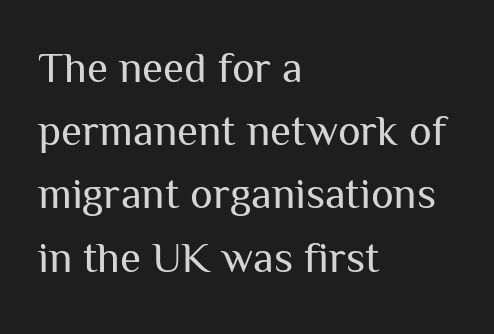
Q: Is the text bold? A: No.
Q: Is the text italic (slanted)? A: No, it is upright.
Q: Is the typeface a serif or a sans-serif typeface? A: Sans-serif.
Q: Is the text underlined? A: No.
Q: How is the paragraph aligned? A: Left-aligned.
Q: Is the spacing between letters normal or unusually wide? A: Normal.
Q: Is the spacing between lines tight, normal or loose? A: Normal.
Q: Width (condensed, normal, or wide)? A: Normal.
Q: Stroke contrast? A: Medium.
Q: x-height? A: Medium.
Q: Monospaced? A: No.
